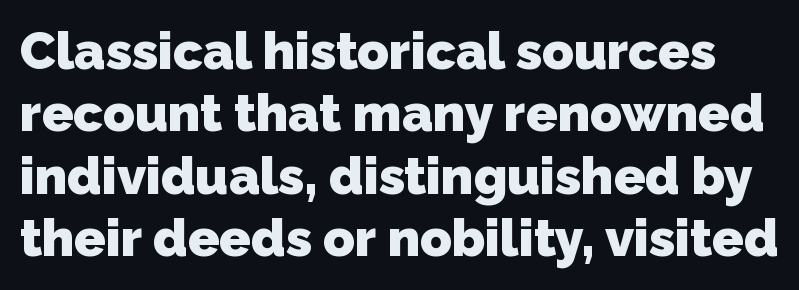
Q: Is the text bold? A: Yes.
Q: Is the typeface a serif or a sans-serif typeface? A: Sans-serif.
Q: Is the text underlined? A: No.
Q: Is the spacing between letters normal or unusually wide? A: Normal.
Q: Width (condensed, normal, or wide)? A: Normal.
Q: Stroke contrast? A: Low.
Q: x-height? A: Medium.
Q: Monospaced? A: No.
